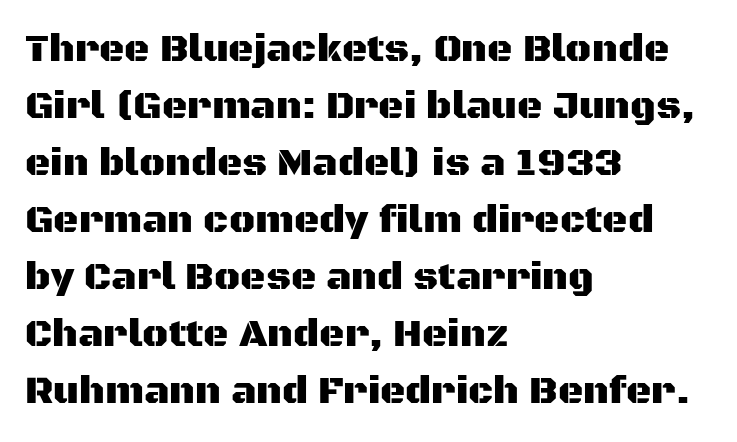
The image shows 39 px sans-serif type, upright; set left-aligned, normal line spacing (1.46x), normal letter spacing, not underlined; medium stroke contrast and a large x-height.
